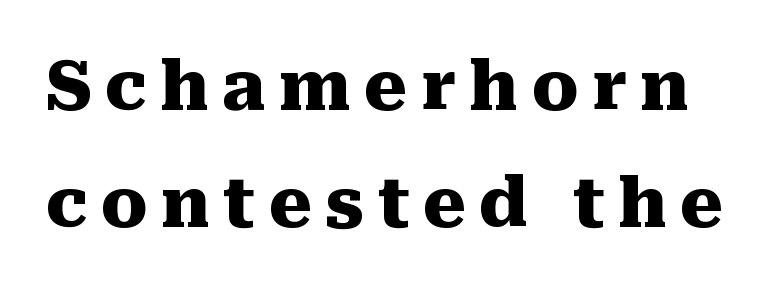
Q: Is the text bold? A: Yes.
Q: Is the text italic (slanted)? A: No, it is upright.
Q: Is the typeface a serif or a sans-serif typeface? A: Serif.
Q: Is the text underlined? A: No.
Q: Is the spacing between lines tight, normal or loose? A: Normal.
Q: Width (condensed, normal, or wide)? A: Normal.
Q: Stroke contrast? A: Medium.
Q: x-height? A: Medium.
Q: Monospaced? A: No.
